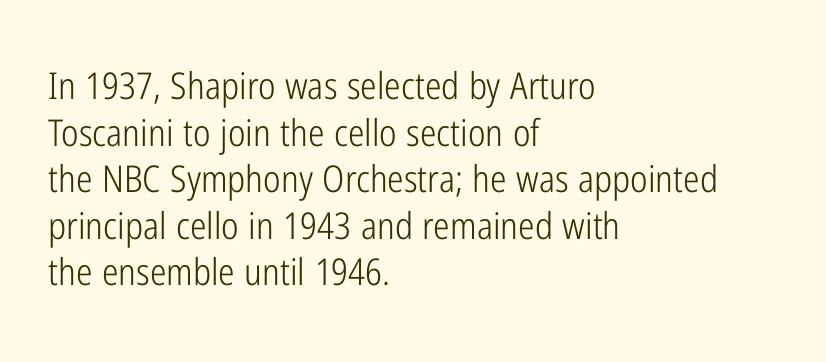
How would I describe the line gaps? Plain and ordinary. The characters display no serif detailing; their extremities are plain. Compared with a centered layout, this one pins lines to the left instead. You could call the tracking neutral — neither tight nor loose. The weight would be labelled regular, book, light, or lighter still. No word sits above an underline.
